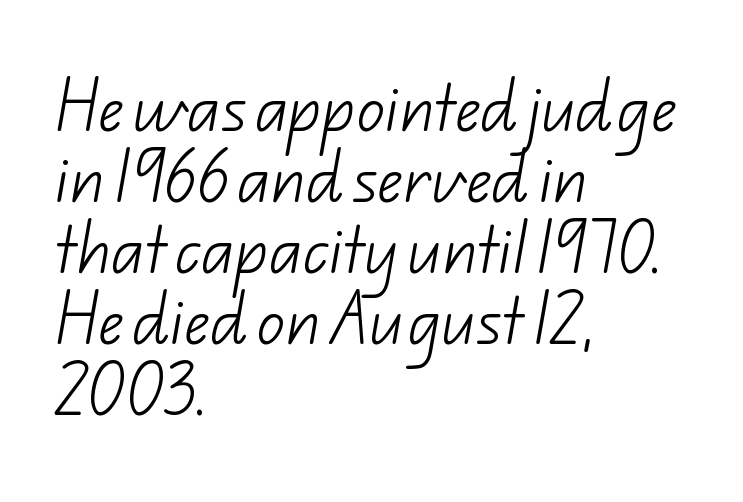
Q: Is the text bold? A: No.
Q: Is the typeface a serif or a sans-serif typeface? A: Sans-serif.
Q: Is the text underlined? A: No.
Q: How is the paragraph aligned? A: Left-aligned.
Q: Is the spacing between letters normal or unusually wide? A: Normal.
Q: Is the spacing between lines tight, normal or loose? A: Normal.
Q: Width (condensed, normal, or wide)? A: Normal.
Q: Stroke contrast? A: Low.
Q: x-height? A: Small.
Q: Monospaced? A: No.
